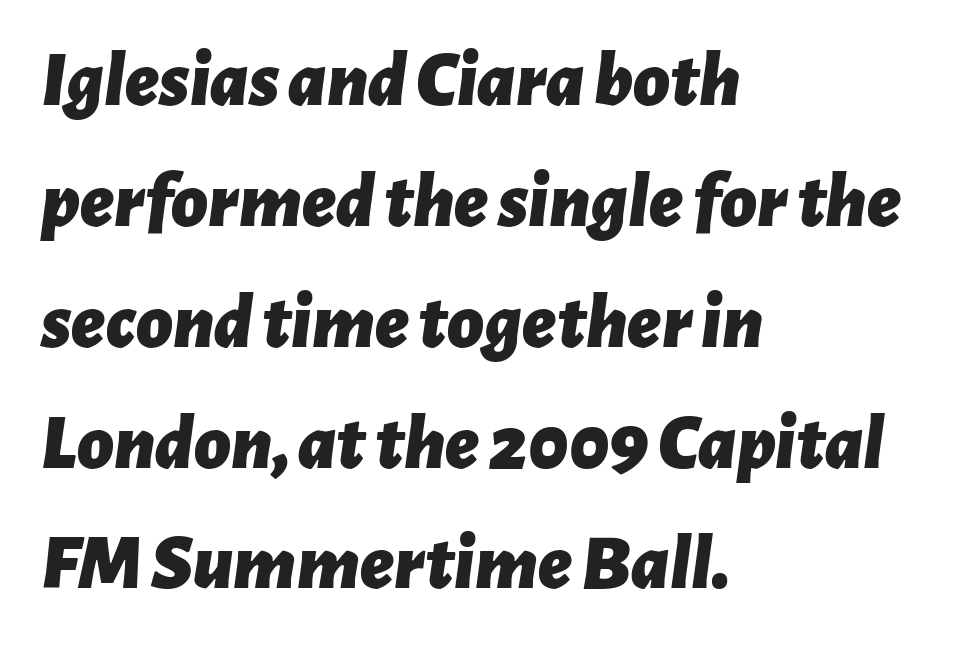
Q: Is the text bold? A: Yes.
Q: Is the text italic (slanted)? A: Yes, it leans right by about 7 degrees.
Q: Is the text underlined? A: No.
Q: How is the paragraph aligned? A: Left-aligned.
Q: Is the spacing between letters normal or unusually wide? A: Normal.
Q: Is the spacing between lines tight, normal or loose? A: Normal.
Q: Width (condensed, normal, or wide)? A: Normal.
Q: Stroke contrast? A: Low.
Q: x-height? A: Medium.
Q: Monospaced? A: No.
